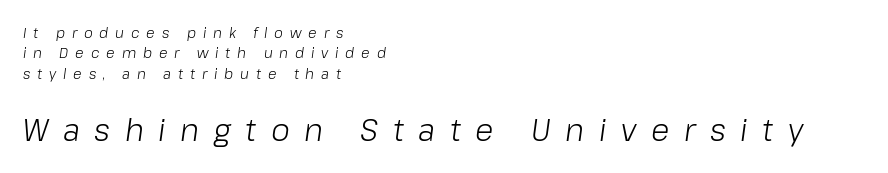
{"italic": "yes", "lean": "right", "slant_degrees": 8, "bold": "no", "weight": "light", "width": "normal", "stroke_contrast": "low", "x_height": "medium", "monospaced": "no", "underline": "no", "align": "left", "line_spacing": "normal", "line_spacing_ratio": 1.45, "letter_spacing": "wide", "letter_spacing_em": 0.49, "larger_block": "second", "size_ratio": 2.14, "glyph_px": 30}
